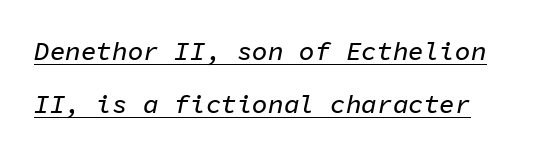
Line spacing here is loose. The face used here has a pronounced slope to its letters. The lettering is marked with a stroke running underneath it. Each word holds together tightly as a unit, with standard inter-letter gaps.
